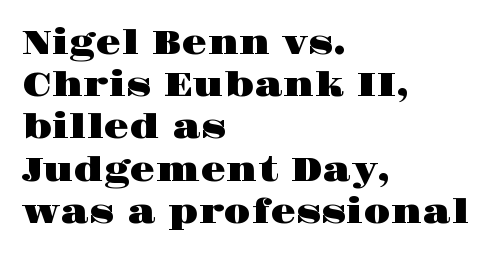
Q: Is the text italic (slanted)? A: No, it is upright.
Q: Is the typeface a serif or a sans-serif typeface? A: Serif.
Q: Is the text underlined? A: No.
Q: How is the paragraph aligned? A: Left-aligned.
Q: Is the spacing between letters normal or unusually wide? A: Normal.
Q: Is the spacing between lines tight, normal or loose? A: Normal.
Q: Width (condensed, normal, or wide)? A: Wide.
Q: Stroke contrast? A: High.
Q: x-height? A: Large.
Q: Monospaced? A: No.
